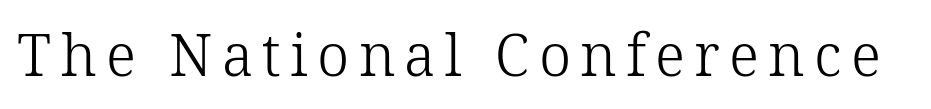
The image shows 58 px light serif type, upright; set not underlined; low stroke contrast and a medium x-height.
